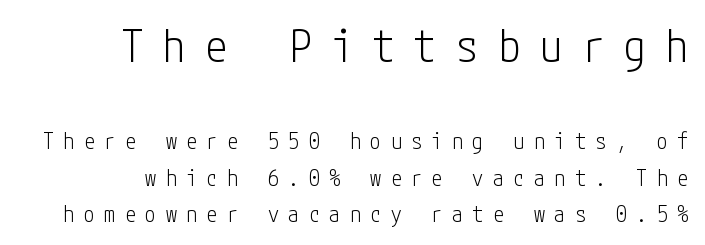
The image shows 45 px light, condensed sans-serif type, upright; set right-aligned, normal line spacing (1.65x), unusually wide letter spacing (+0.43 em), not underlined; the first (top) block is 2.05x larger; low stroke contrast and a medium x-height.
